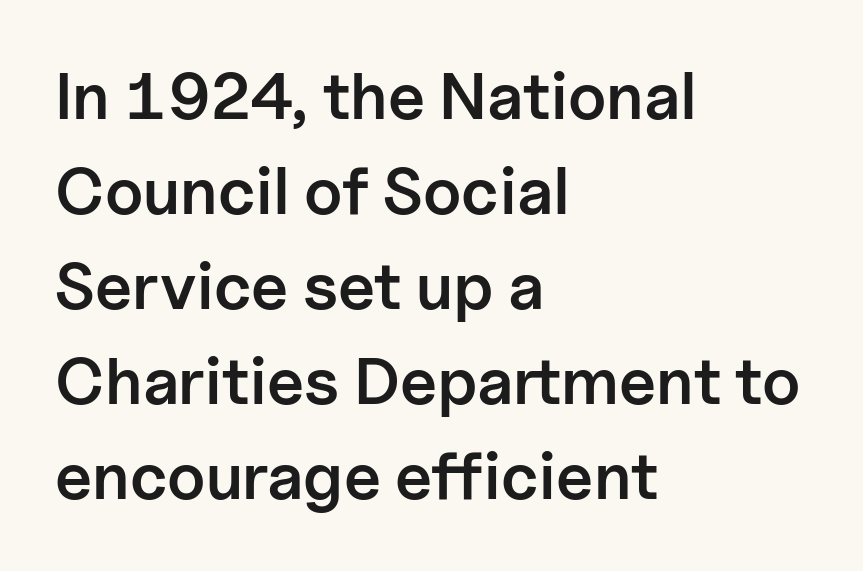
Q: Is the text bold? A: Semi-bold.
Q: Is the text italic (slanted)? A: No, it is upright.
Q: Is the typeface a serif or a sans-serif typeface? A: Sans-serif.
Q: Is the text underlined? A: No.
Q: How is the paragraph aligned? A: Left-aligned.
Q: Is the spacing between letters normal or unusually wide? A: Normal.
Q: Is the spacing between lines tight, normal or loose? A: Normal.
Q: Width (condensed, normal, or wide)? A: Normal.
Q: Stroke contrast? A: Low.
Q: x-height? A: Medium.
Q: Monospaced? A: No.
